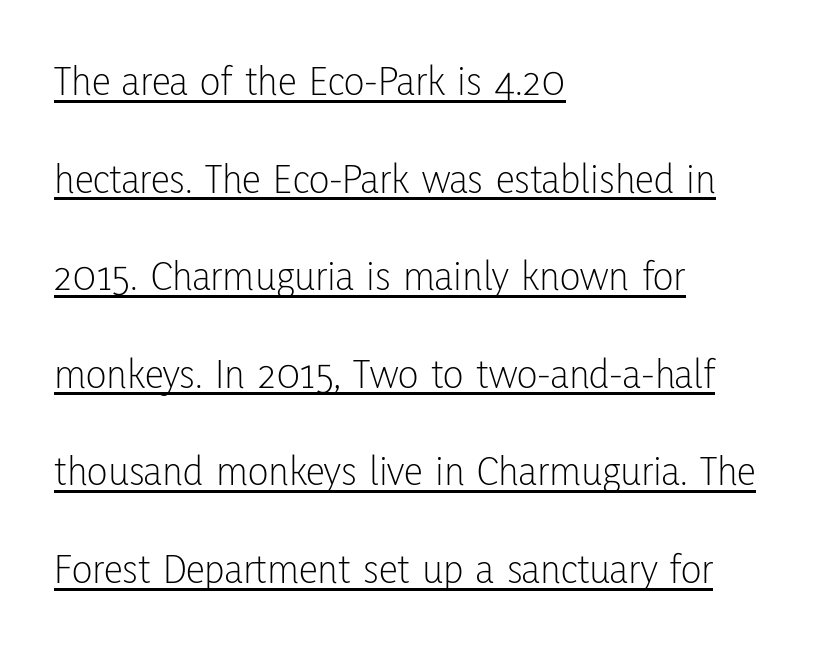
This reads as an unemphasized weight, regular at the heaviest. Students, observe the line beneath the letters — that is underlining. Serif or sans? Sans — the stroke terminals are bare. Look at the tracking — it's just the regular setting, nothing added.
